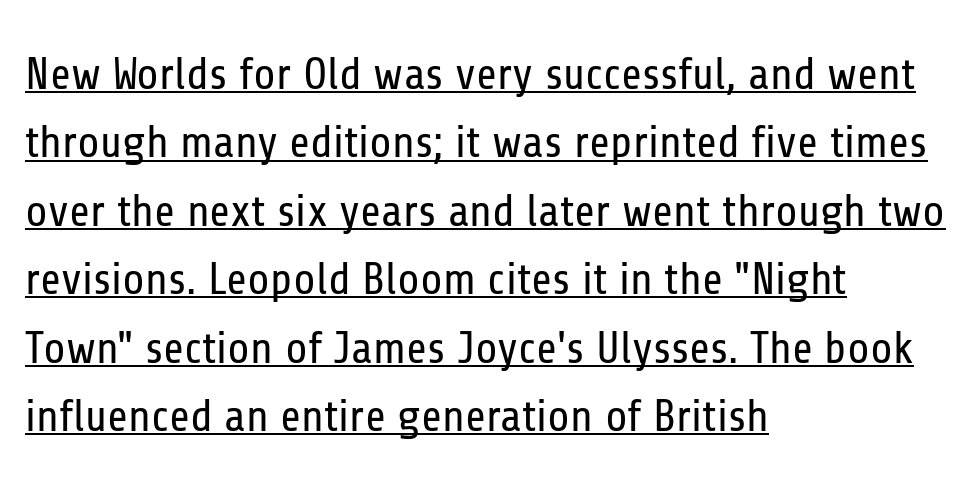
{"serif": "no", "italic": "no", "bold": "no", "weight": "regular", "width": "condensed", "stroke_contrast": "low", "x_height": "medium", "monospaced": "no", "underline": "yes", "align": "left", "line_spacing": "normal", "line_spacing_ratio": 1.52, "letter_spacing": "normal", "letter_spacing_em": 0.0, "glyph_px": 45}
